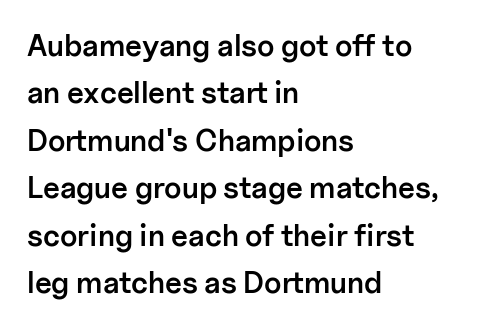
The image shows 30 px semibold sans-serif type, upright; set left-aligned, normal line spacing (1.58x), normal letter spacing, not underlined; low stroke contrast and a medium x-height.
